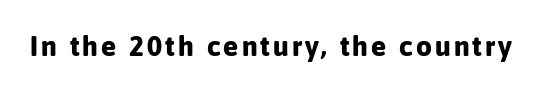
{"serif": "no", "italic": "no", "bold": "yes", "weight": "bold", "width": "normal", "stroke_contrast": "low", "x_height": "medium", "monospaced": "no", "underline": "no", "glyph_px": 28}
